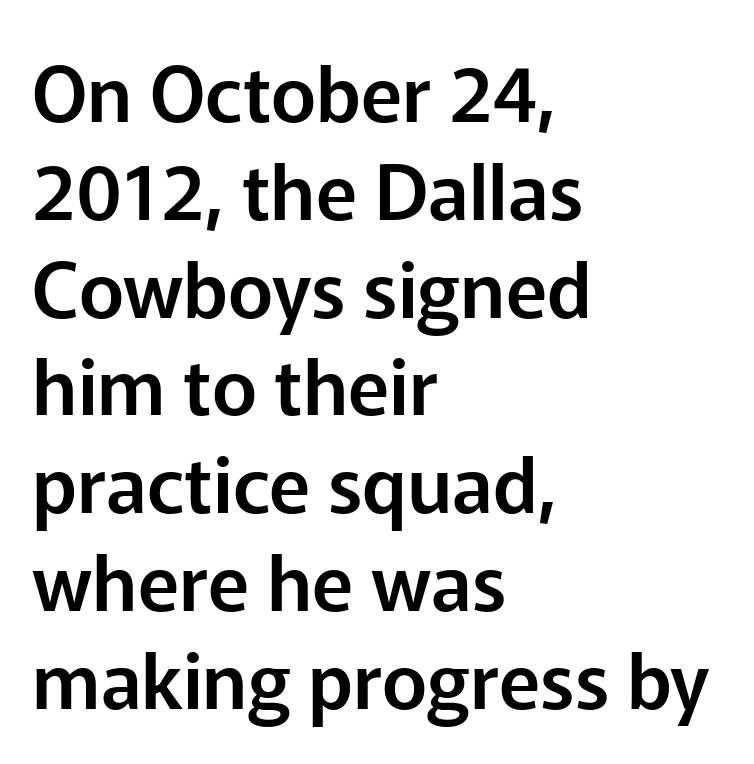
Alignment: flush left. The passage shown is typed in a proportional face where columns would drift. Check the space under the baseline: it is left empty. The line texture is even and compact thanks to regular tracking.
